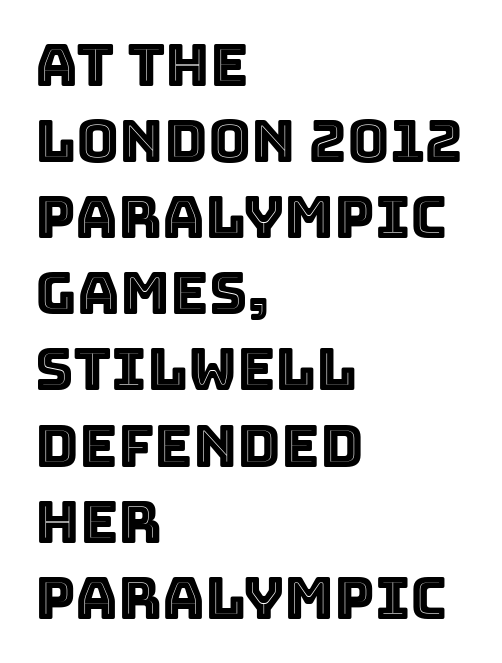
Q: Is the text italic (slanted)? A: No, it is upright.
Q: Is the text underlined? A: No.
Q: How is the paragraph aligned? A: Left-aligned.
Q: Is the spacing between letters normal or unusually wide? A: Normal.
Q: Is the spacing between lines tight, normal or loose? A: Normal.
Q: Width (condensed, normal, or wide)? A: Normal.
Q: x-height? A: Large.
Q: Monospaced? A: No.
